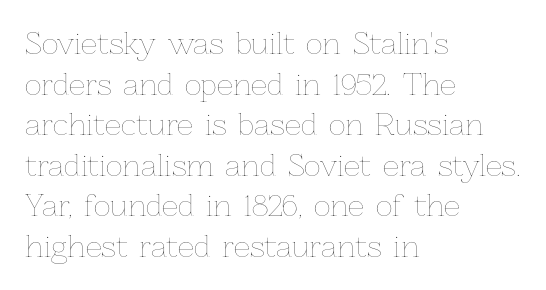
The image shows 29 px thin type, upright; set left-aligned, normal line spacing (1.4x), normal letter spacing, not underlined; low stroke contrast and a medium x-height.
